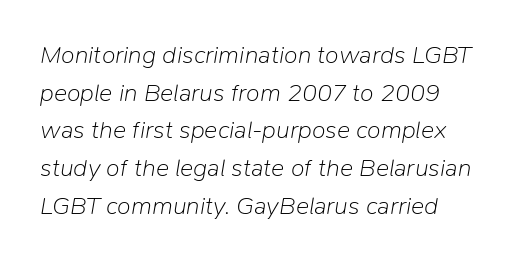
{"italic": "yes", "lean": "right", "slant_degrees": 9, "bold": "no", "underline": "no", "line_spacing": "normal", "line_spacing_ratio": 1.51, "letter_spacing": "normal", "letter_spacing_em": 0.0, "glyph_px": 25}
